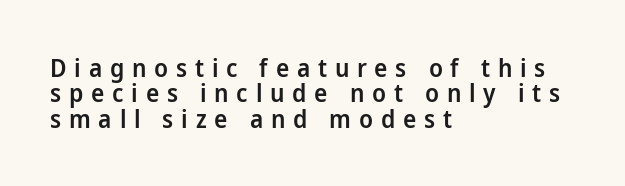
Q: Is the text bold? A: Semi-bold.
Q: Is the text italic (slanted)? A: No, it is upright.
Q: Is the text underlined? A: No.
Q: How is the paragraph aligned? A: Left-aligned.
Q: Is the spacing between letters normal or unusually wide? A: Unusually wide.
Q: Is the spacing between lines tight, normal or loose? A: Tight.
